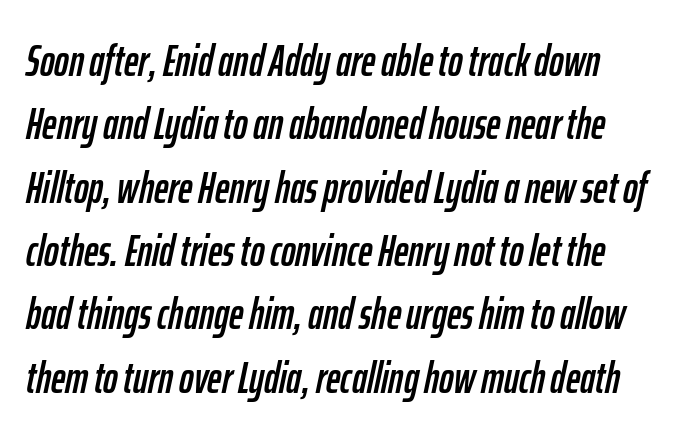
The image shows 44 px condensed type, italic (leaning right); set normal line spacing (1.44x), normal letter spacing, not underlined; low stroke contrast and a medium x-height.
